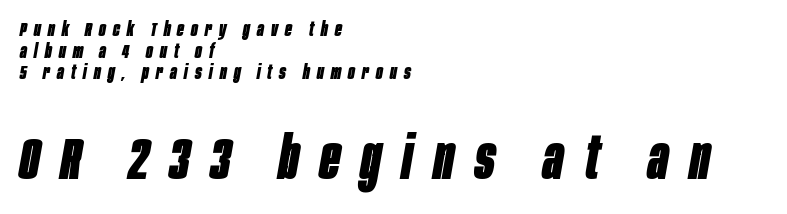
This sample trades vertical openness for compactness between lines. The face used here is proportionally spaced, like ordinary book or web type. Plain, unruled lines of type. Each glyph is drawn with heavy, bold strokes. The lower block of text is set noticeably larger than the block above it. A student would call this left alignment; a typographer would say flush left, rag right.
